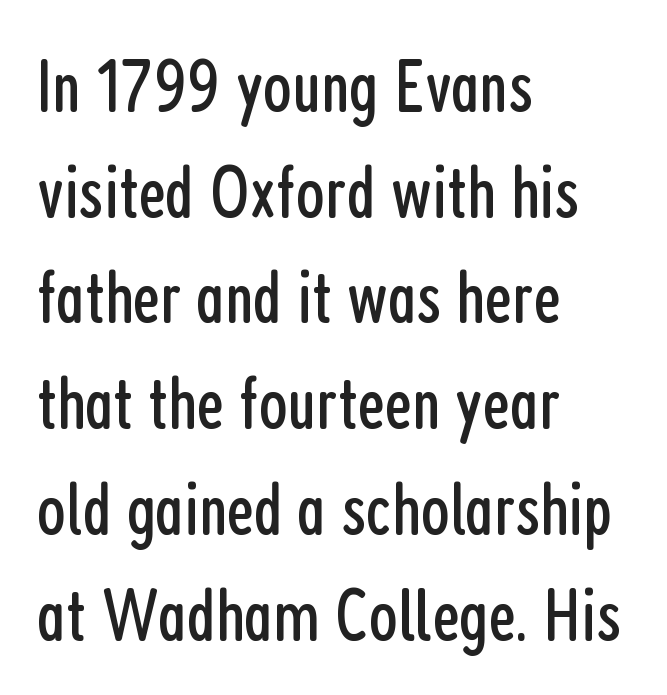
A sans-serif font was chosen for this passage. This rendering leaves character spacing at its baseline value. Successive baselines arrive at the customary interval. Letters rest on an invisible, unmarked baseline. Posture: upright roman.
